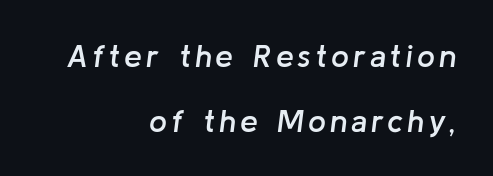
Is there much room between lines? Yes — plenty of vertical air separates them. Reading down the block, your eye finds every line finishing at a fixed right position. Compared with an ordinary text face, these strokes are moderately heavier — a semibold. Rule under the text: the space is simply empty. Would a proofreader flag this as italicized? Yes.
